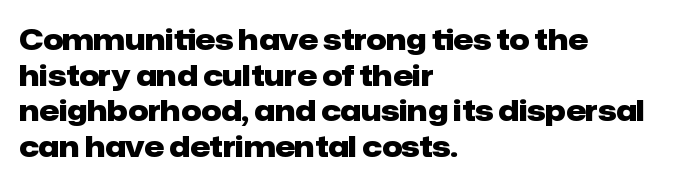
The image shows 28 px heavy sans-serif type, upright; set left-aligned, normal line spacing (1.27x), normal letter spacing, not underlined; low stroke contrast and a medium x-height.
